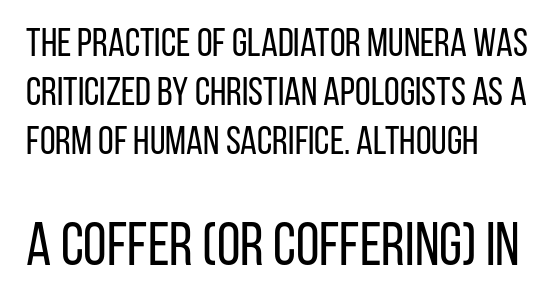
Q: Is the text bold? A: No.
Q: Is the text italic (slanted)? A: No, it is upright.
Q: Is the typeface a serif or a sans-serif typeface? A: Sans-serif.
Q: Is the text underlined? A: No.
Q: How is the paragraph aligned? A: Left-aligned.
Q: Is the spacing between letters normal or unusually wide? A: Normal.
Q: Which block of text is set in a larger size, the first (top) or the second (bottom)? A: The second (bottom) one.
Q: Width (condensed, normal, or wide)? A: Condensed.
Q: Stroke contrast? A: Low.
Q: x-height? A: Large.
Q: Monospaced? A: No.
